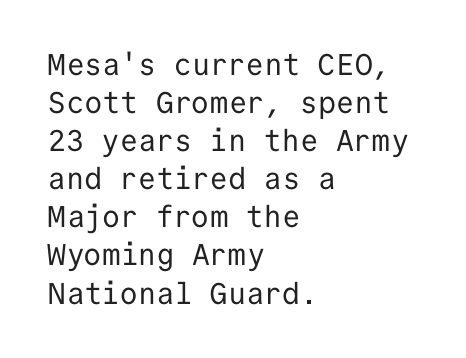
Q: Is the text bold? A: No.
Q: Is the text italic (slanted)? A: No, it is upright.
Q: Is the typeface a serif or a sans-serif typeface? A: Sans-serif.
Q: Is the text underlined? A: No.
Q: How is the paragraph aligned? A: Left-aligned.
Q: Is the spacing between letters normal or unusually wide? A: Normal.
Q: Is the spacing between lines tight, normal or loose? A: Normal.
Q: Width (condensed, normal, or wide)? A: Normal.
Q: Stroke contrast? A: Low.
Q: x-height? A: Medium.
Q: Monospaced? A: Yes.
